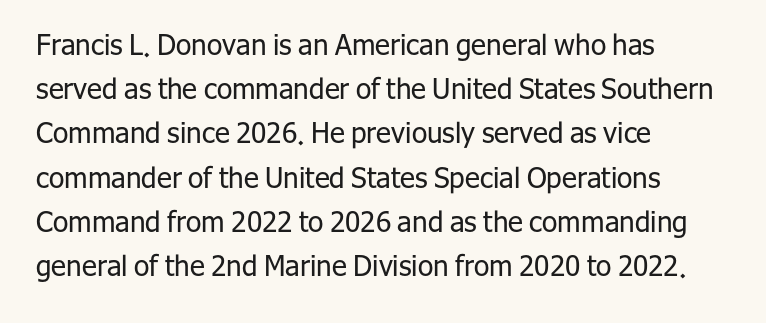
Horizontal alignment here is leftward, the default for most running prose. These lines were composed using upright roman letters. Proportional: the letters do not fall into vertical columns. Between one letter and the next there's only the usual sliver of space. The typeface has the unassuming heft of standard copy or less. The baseline area is clear.
